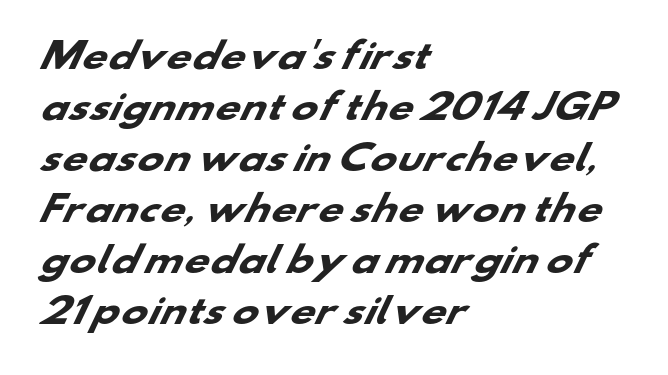
{"serif": "no", "bold": "yes", "weight": "heavy", "width": "wide", "stroke_contrast": "low", "x_height": "small", "monospaced": "no", "underline": "no", "align": "left", "line_spacing": "normal", "line_spacing_ratio": 1.46, "letter_spacing": "normal", "letter_spacing_em": 0.0, "glyph_px": 35}
